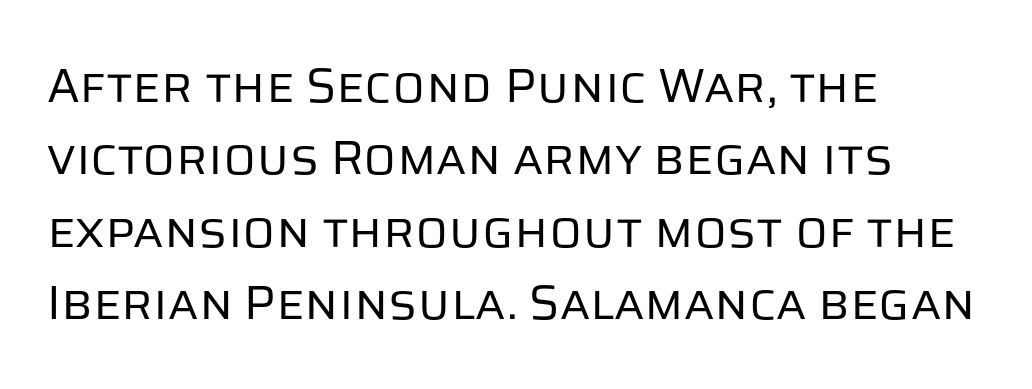
{"serif": "no", "italic": "no", "bold": "no", "weight": "regular", "width": "normal", "stroke_contrast": "low", "x_height": "large", "monospaced": "no", "underline": "no", "align": "left", "line_spacing": "normal", "line_spacing_ratio": 1.51, "letter_spacing": "normal", "letter_spacing_em": 0.0, "glyph_px": 48}
